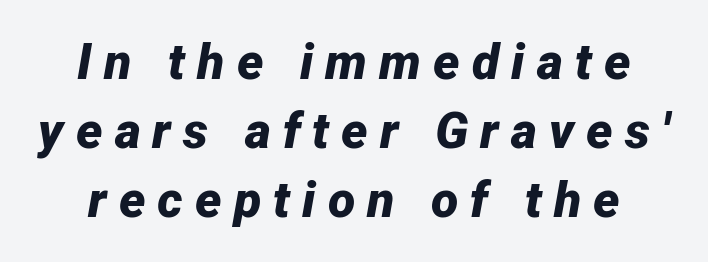
Q: Is the text bold? A: Yes.
Q: Is the text italic (slanted)? A: Yes, it leans right by about 12 degrees.
Q: Is the text underlined? A: No.
Q: Is the spacing between letters normal or unusually wide? A: Unusually wide.
Q: Is the spacing between lines tight, normal or loose? A: Normal.
Q: Width (condensed, normal, or wide)? A: Normal.
Q: Stroke contrast? A: Low.
Q: x-height? A: Medium.
Q: Monospaced? A: No.
